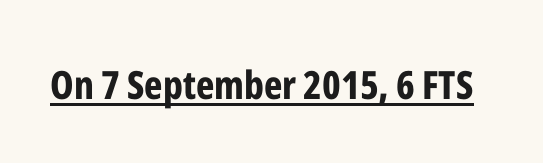
The image shows 39 px bold, condensed sans-serif type, upright; set normal letter spacing, underlined; low stroke contrast and a medium x-height.
